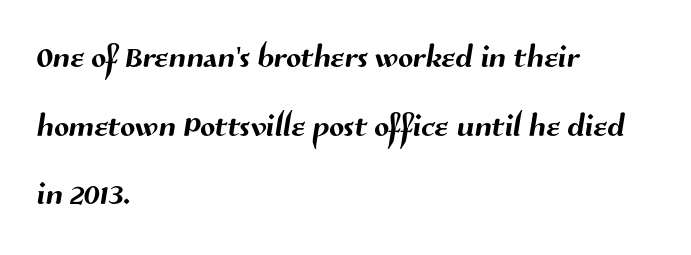
{"serif": "no", "width": "normal", "stroke_contrast": "medium", "x_height": "medium", "monospaced": "no", "underline": "no", "align": "left", "line_spacing": "normal", "line_spacing_ratio": 1.56, "letter_spacing": "normal", "letter_spacing_em": 0.0, "glyph_px": 44}
